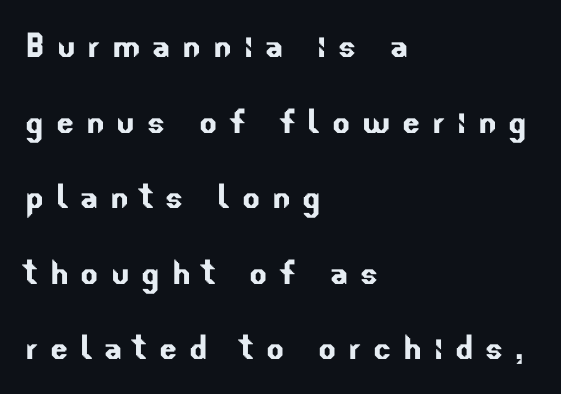
The passage shown is typeset with a sans-serif family. The letters advance in unequal steps, a hallmark of proportional type. The lines in this sample share a left origin and differ only in where they stop. Glyph-to-glyph distance is far greater than everyday printed text.
